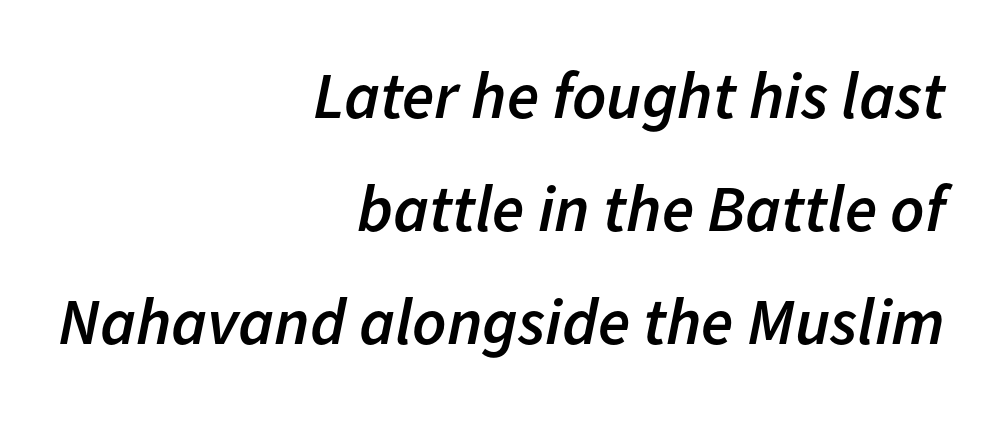
Q: Is the text bold? A: Semi-bold.
Q: Is the text italic (slanted)? A: Yes, it leans right by about 11 degrees.
Q: Is the text underlined? A: No.
Q: How is the paragraph aligned? A: Right-aligned.
Q: Is the spacing between letters normal or unusually wide? A: Normal.
Q: Width (condensed, normal, or wide)? A: Normal.
Q: Stroke contrast? A: Low.
Q: x-height? A: Medium.
Q: Monospaced? A: No.
